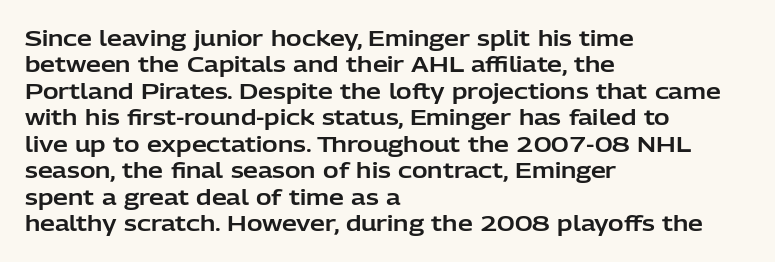
{"italic": "no", "underline": "no", "align": "left", "line_spacing": "normal", "line_spacing_ratio": 1.26, "letter_spacing": "normal", "letter_spacing_em": 0.0, "glyph_px": 21}
